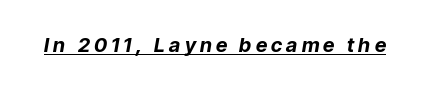
The text carries the slant typical of an italic or oblique font. The strokes are fattened all the way to bold. The passage shown has open, widely tracked lettering throughout. Underline: present.
